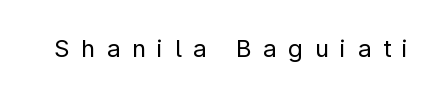
{"italic": "no", "bold": "no", "underline": "no", "letter_spacing": "wide", "letter_spacing_em": 0.48, "glyph_px": 24}
